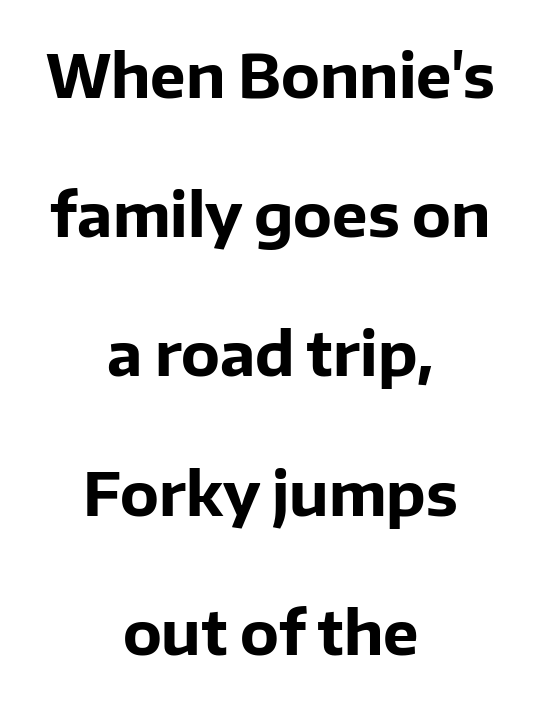
The image shows 60 px bold sans-serif type, upright; set centered, loose line spacing (2.32x), normal letter spacing, not underlined; low stroke contrast and a medium x-height.
